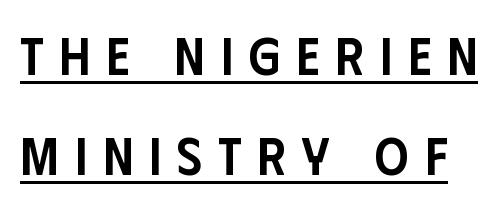
You could not count columns in this text — the font is proportionally spaced. Look at the bottom of the vertical strokes: they stop flat, with no serifs. Stems and bowls a touch heavier than normal — semibold. Glance below the letters and you will spot a drawn line. The rendering inserts visible extra space after every character. Unlike italic type, these characters show no tilt at all.
